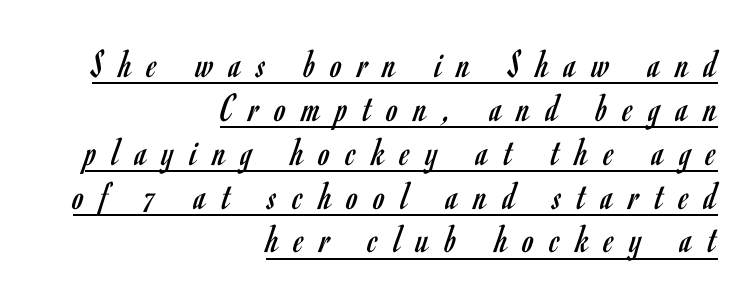
{"serif": "no", "bold": "no", "weight": "regular", "width": "condensed", "stroke_contrast": "low", "x_height": "small", "monospaced": "no", "underline": "yes", "align": "right", "line_spacing": "tight", "line_spacing_ratio": 1.07, "letter_spacing": "wide", "letter_spacing_em": 0.39, "glyph_px": 41}
